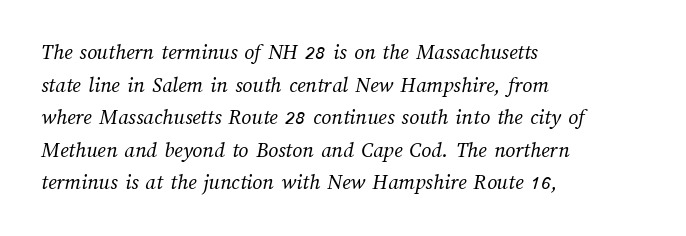
Q: Is the text bold? A: No.
Q: Is the text underlined? A: No.
Q: How is the paragraph aligned? A: Left-aligned.
Q: Is the spacing between letters normal or unusually wide? A: Normal.
Q: Is the spacing between lines tight, normal or loose? A: Normal.
